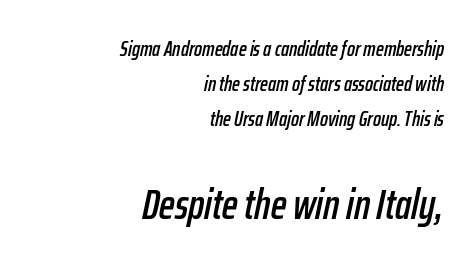
Here the glyphs are tracked normally, forming tight word shapes. The space directly below the letters is spotless. The face used here has a pronounced slope to its letters. The passage is arranged like a letterhead date or caption credit — flush right. Do the characters align in a grid? No, the font is proportional.
